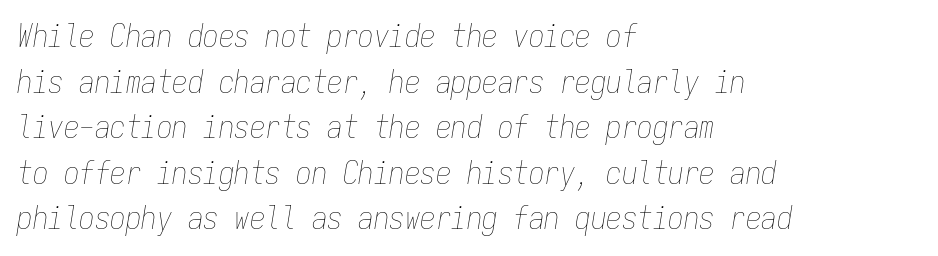
{"italic": "yes", "lean": "right", "slant_degrees": 9, "bold": "no", "weight": "thin", "width": "condensed", "stroke_contrast": "low", "x_height": "medium", "monospaced": "yes", "underline": "no", "align": "left", "line_spacing": "normal", "line_spacing_ratio": 1.47, "letter_spacing": "normal", "letter_spacing_em": 0.0, "glyph_px": 31}
